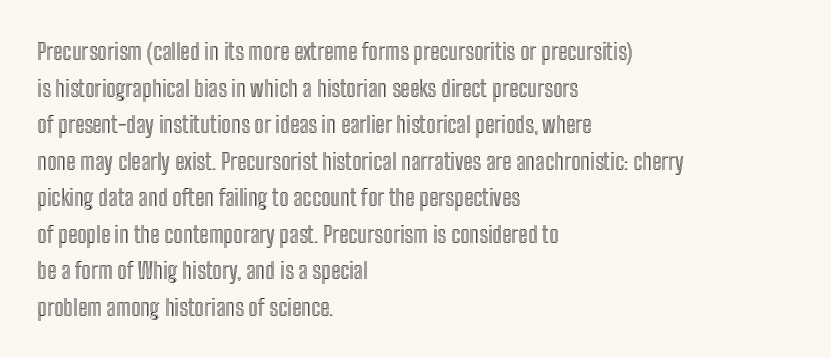
{"italic": "no", "underline": "no", "align": "left", "line_spacing": "normal", "line_spacing_ratio": 1.59, "letter_spacing": "normal", "letter_spacing_em": 0.0, "glyph_px": 23}
